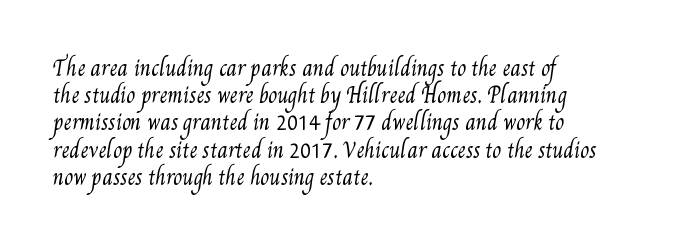
{"bold": "no", "underline": "no", "align": "left", "line_spacing": "normal", "line_spacing_ratio": 1.36, "letter_spacing": "normal", "letter_spacing_em": 0.0, "glyph_px": 20}
